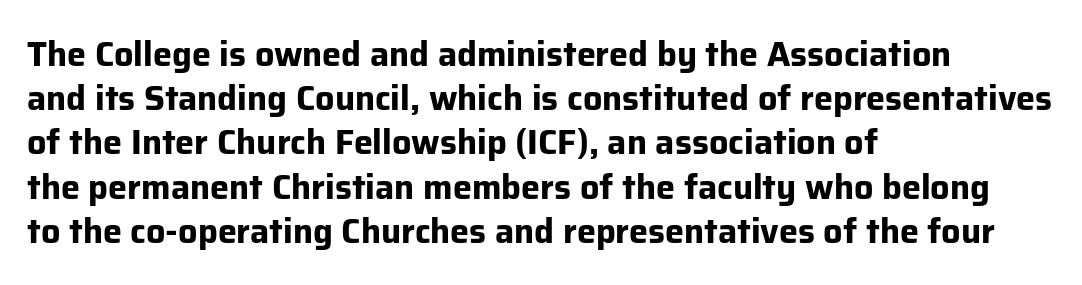
Q: Is the text bold? A: Yes.
Q: Is the text italic (slanted)? A: No, it is upright.
Q: Is the typeface a serif or a sans-serif typeface? A: Sans-serif.
Q: Is the text underlined? A: No.
Q: How is the paragraph aligned? A: Left-aligned.
Q: Is the spacing between letters normal or unusually wide? A: Normal.
Q: Is the spacing between lines tight, normal or loose? A: Normal.
Q: Width (condensed, normal, or wide)? A: Normal.
Q: Stroke contrast? A: Low.
Q: x-height? A: Medium.
Q: Monospaced? A: No.
